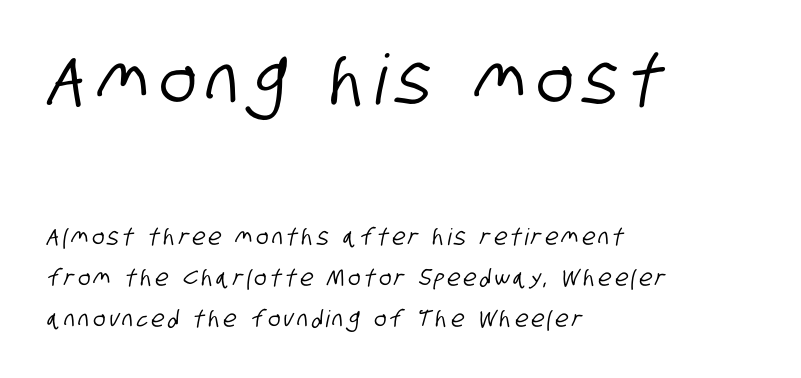
Q: Is the typeface a serif or a sans-serif typeface? A: Sans-serif.
Q: Is the text underlined? A: No.
Q: How is the paragraph aligned? A: Left-aligned.
Q: Which block of text is set in a larger size, the first (top) or the second (bottom)? A: The first (top) one.
Q: Width (condensed, normal, or wide)? A: Condensed.
Q: Stroke contrast? A: Low.
Q: x-height? A: Large.
Q: Monospaced? A: No.
